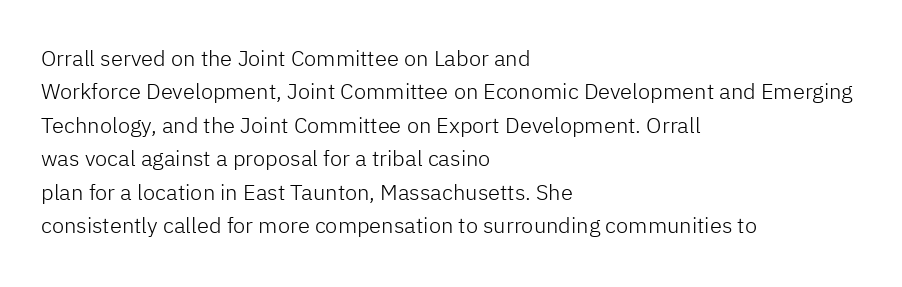
Summary of vertical rhythm: regular, with standard interline spacing. No extra ink here — the face is not bold. Quick note: not italic, upright. Horizontal alignment here is leftward, the default for most running prose.
